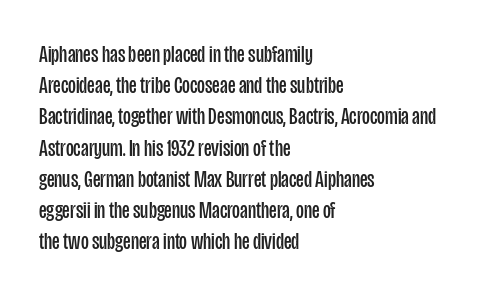
The ragged edge is on the right, which tells us the setting is flush left. The passage shown is not underscored anywhere. These lines were composed using upright roman letters. This sample uses plain, unmodified letter spacing. Reading down the column, the eye jumps a familiar distance to each next line.
